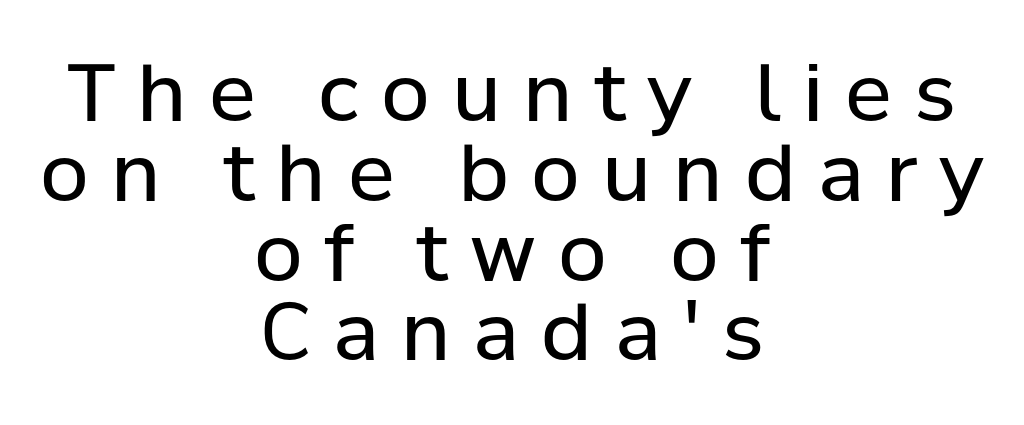
The image shows 79 px regular-weight sans-serif type, upright; set centered, tight line spacing (1.01x), unusually wide letter spacing (+0.28 em), not underlined; low stroke contrast and a medium x-height.
